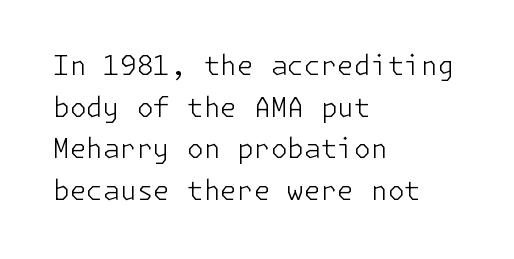
{"italic": "no", "bold": "no", "underline": "no", "align": "left", "line_spacing": "normal", "line_spacing_ratio": 1.54, "letter_spacing": "normal", "letter_spacing_em": 0.0, "glyph_px": 27}
